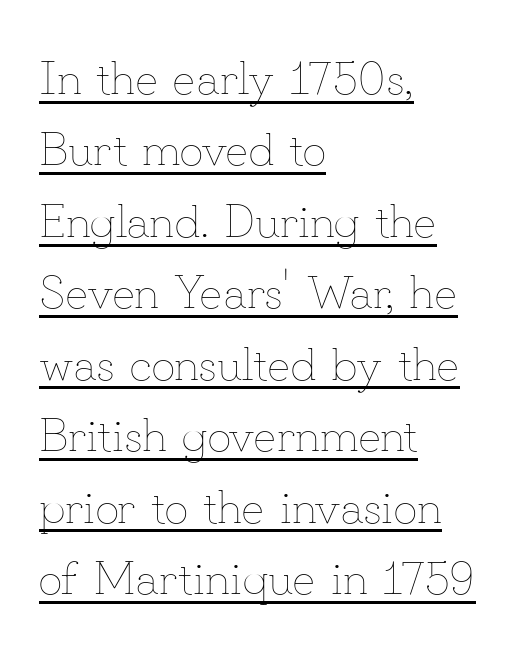
The image shows 47 px thin type, upright; set left-aligned, normal line spacing (1.52x), normal letter spacing, underlined; low stroke contrast and a small x-height.
